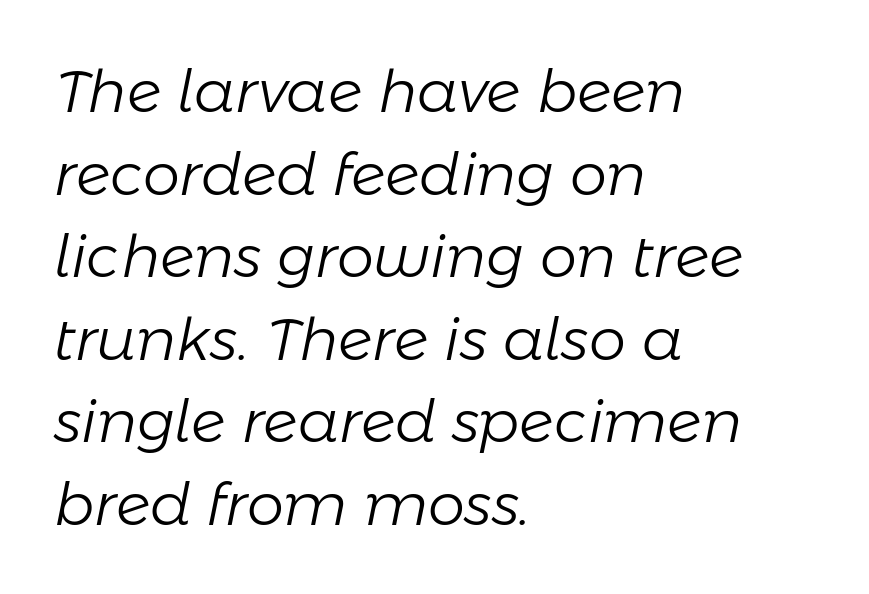
The image shows 59 px light type, italic (leaning right); set left-aligned, normal line spacing (1.4x), normal letter spacing, not underlined; low stroke contrast and a medium x-height.
